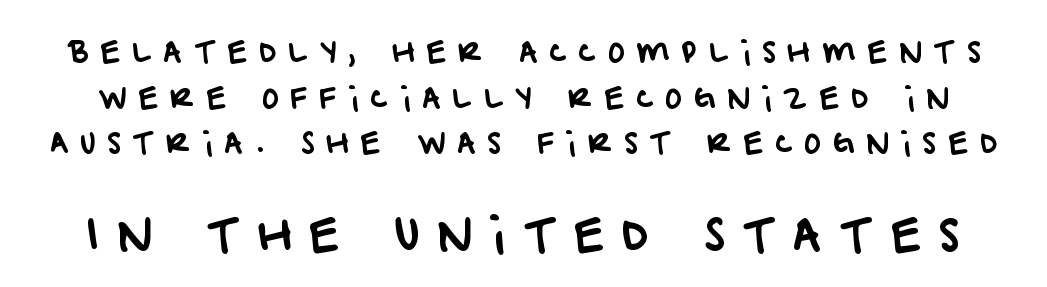
Q: Is the typeface a serif or a sans-serif typeface? A: Sans-serif.
Q: Is the text underlined? A: No.
Q: Is the spacing between letters normal or unusually wide? A: Unusually wide.
Q: Is the spacing between lines tight, normal or loose? A: Normal.
Q: Which block of text is set in a larger size, the first (top) or the second (bottom)? A: The second (bottom) one.
Q: Width (condensed, normal, or wide)? A: Normal.
Q: Stroke contrast? A: Low.
Q: x-height? A: Large.
Q: Monospaced? A: No.
